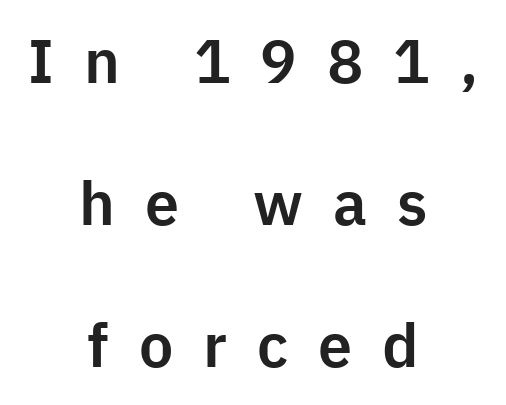
The area under the type is left untouched. Does extra space separate the letters? Yes, quite a lot of it. What kind of face is this? One without serifs — a sans. The paragraph has two soft edges and a firm central axis. The passage shown is typed in a proportional face where columns would drift. Is there much room between lines? Yes — plenty of vertical air separates them.
